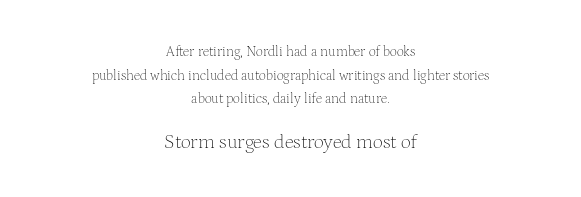
Q: Is the text bold? A: No.
Q: Is the text italic (slanted)? A: No, it is upright.
Q: Is the text underlined? A: No.
Q: How is the paragraph aligned? A: Centered.
Q: Is the spacing between letters normal or unusually wide? A: Normal.
Q: Is the spacing between lines tight, normal or loose? A: Normal.
Q: Which block of text is set in a larger size, the first (top) or the second (bottom)? A: The second (bottom) one.
